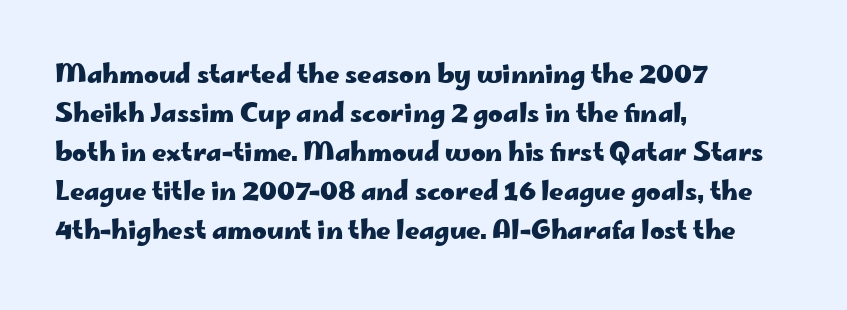
Vertical strokes here are truly vertical. In terms of letterspacing, this is plain default setting. This block has exactly the height ordinary leading produces. Pretty heavy lettering here — definitely bold.
